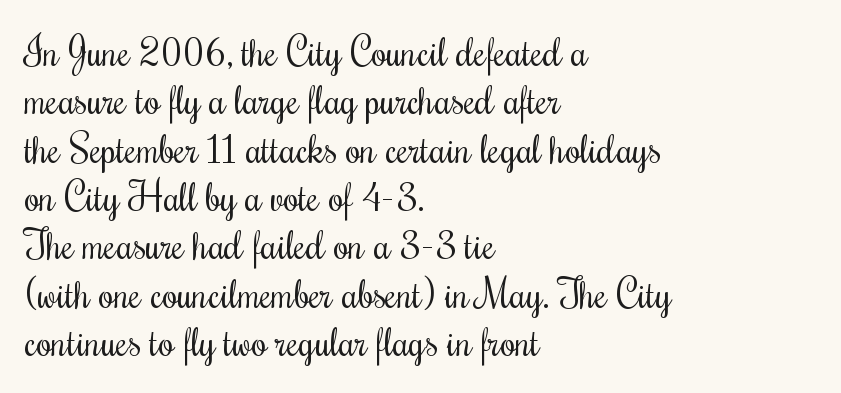
The image shows 39 px regular-weight, condensed type; set left-aligned, line spacing 1.24x, normal letter spacing, not underlined; medium stroke contrast and a small x-height.
